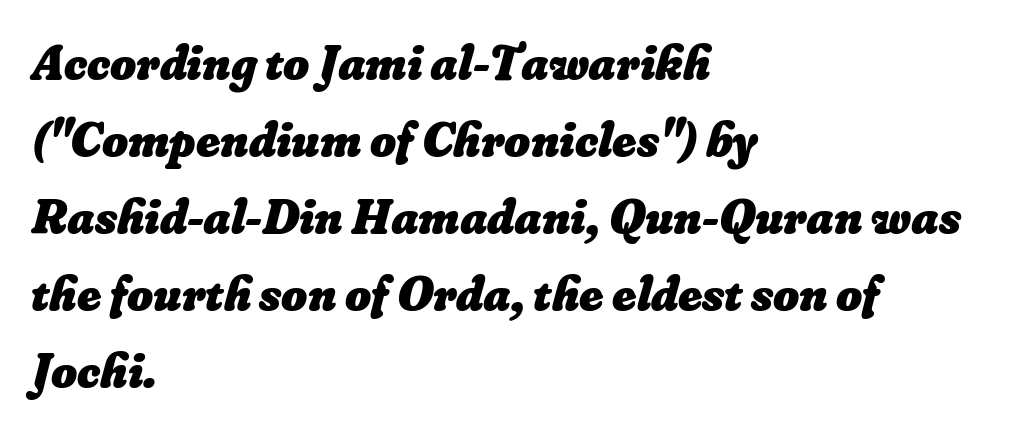
The image shows 50 px heavy type; set left-aligned, normal line spacing (1.54x), normal letter spacing, not underlined; low stroke contrast and a small x-height.
